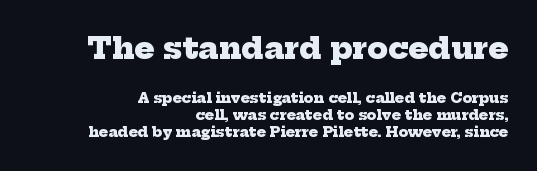
{"serif": "yes", "bold": "yes", "weight": "heavy", "width": "normal", "stroke_contrast": "low", "x_height": "medium", "monospaced": "no", "underline": "no", "align": "right", "line_spacing_ratio": 1.21, "letter_spacing": "normal", "letter_spacing_em": 0.0, "larger_block": "first", "size_ratio": 2.14, "glyph_px": 30}
